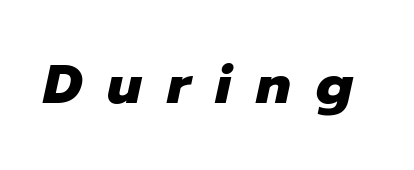
Q: Is the text bold? A: Yes.
Q: Is the text italic (slanted)? A: Yes, it leans right by about 12 degrees.
Q: Is the text underlined? A: No.
Q: Is the spacing between letters normal or unusually wide? A: Unusually wide.
Q: Width (condensed, normal, or wide)? A: Normal.
Q: Stroke contrast? A: Low.
Q: x-height? A: Medium.
Q: Monospaced? A: No.
